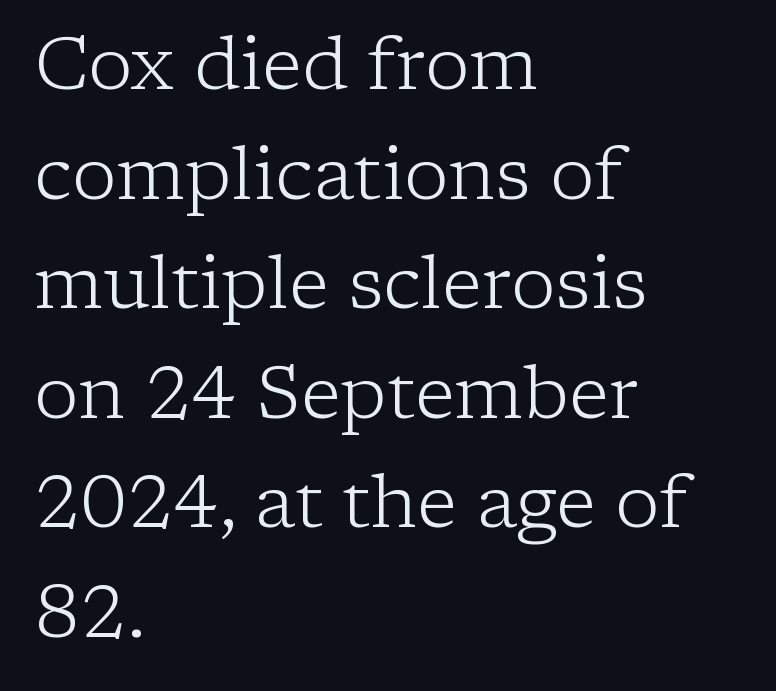
Q: Is the text bold? A: No.
Q: Is the text italic (slanted)? A: No, it is upright.
Q: Is the typeface a serif or a sans-serif typeface? A: Serif.
Q: Is the text underlined? A: No.
Q: How is the paragraph aligned? A: Left-aligned.
Q: Is the spacing between letters normal or unusually wide? A: Normal.
Q: Is the spacing between lines tight, normal or loose? A: Normal.
Q: Width (condensed, normal, or wide)? A: Normal.
Q: Stroke contrast? A: Low.
Q: x-height? A: Medium.
Q: Monospaced? A: No.
